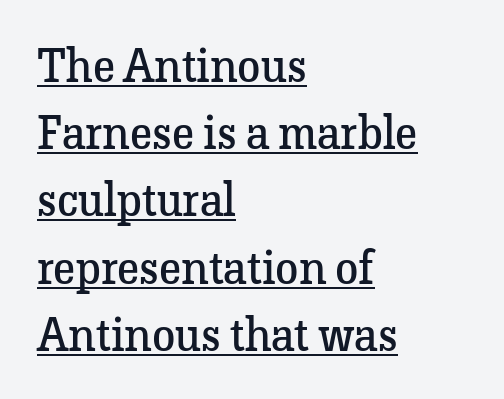
The image shows 47 px regular-weight serif type, upright; set left-aligned, normal line spacing (1.43x), normal letter spacing, underlined; low stroke contrast and a medium x-height.
